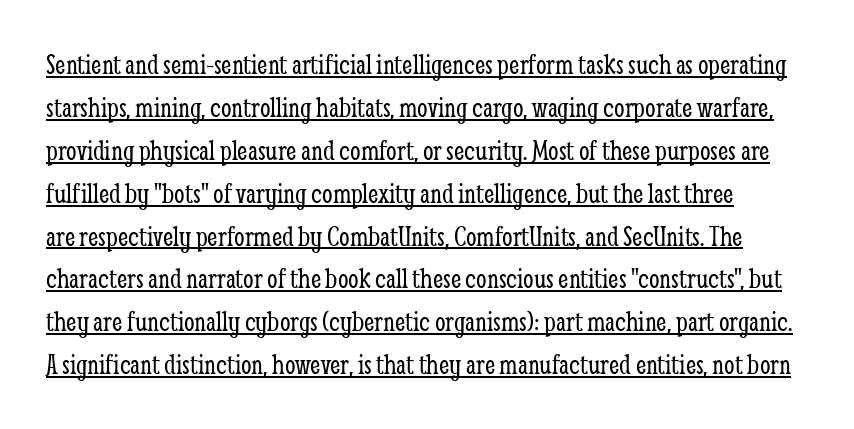
Q: Is the text bold? A: No.
Q: Is the text italic (slanted)? A: No, it is upright.
Q: Is the typeface a serif or a sans-serif typeface? A: Serif.
Q: Is the text underlined? A: Yes.
Q: Is the spacing between letters normal or unusually wide? A: Normal.
Q: Is the spacing between lines tight, normal or loose? A: Normal.
Q: Width (condensed, normal, or wide)? A: Condensed.
Q: Stroke contrast? A: Low.
Q: x-height? A: Medium.
Q: Monospaced? A: No.
